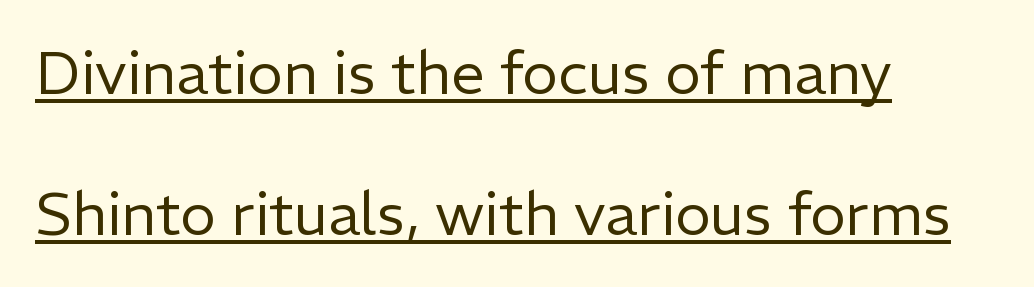
Whoever set this chose breathing room over compactness in the vertical rhythm. Look at the bottom of the vertical strokes: they stop flat, with no serifs. Teacher's note: observe the even left margin — that is flush-left alignment. Character widths vary here, with narrow letters taking less room than wide ones. A continuous stroke trails under the words, as in a hyperlink.
